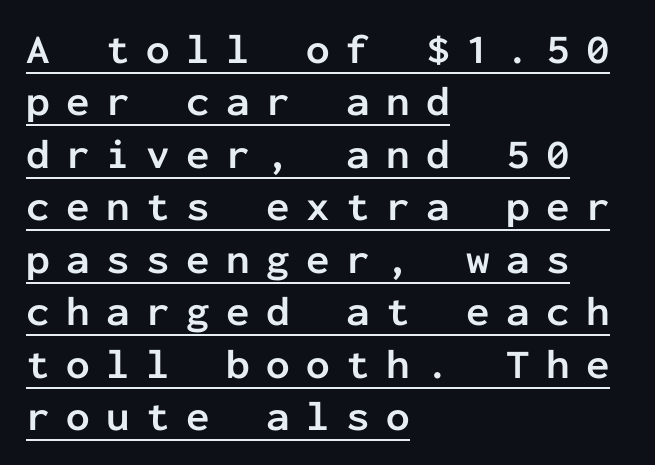
Q: Is the text bold? A: Yes.
Q: Is the text italic (slanted)? A: No, it is upright.
Q: Is the typeface a serif or a sans-serif typeface? A: Sans-serif.
Q: Is the text underlined? A: Yes.
Q: How is the paragraph aligned? A: Left-aligned.
Q: Is the spacing between letters normal or unusually wide? A: Unusually wide.
Q: Is the spacing between lines tight, normal or loose? A: Normal.
Q: Width (condensed, normal, or wide)? A: Normal.
Q: Stroke contrast? A: Low.
Q: x-height? A: Medium.
Q: Monospaced? A: Yes.
